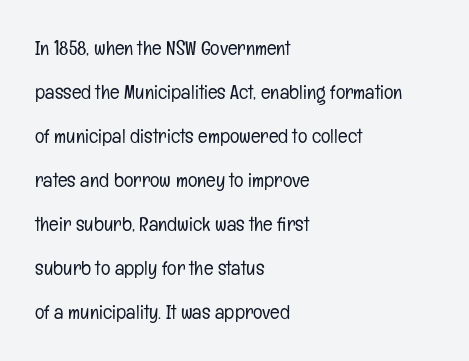
The image shows 20 px text type, upright; set left-aligned, loose line spacing (2.2x), normal letter spacing, not underlined.
